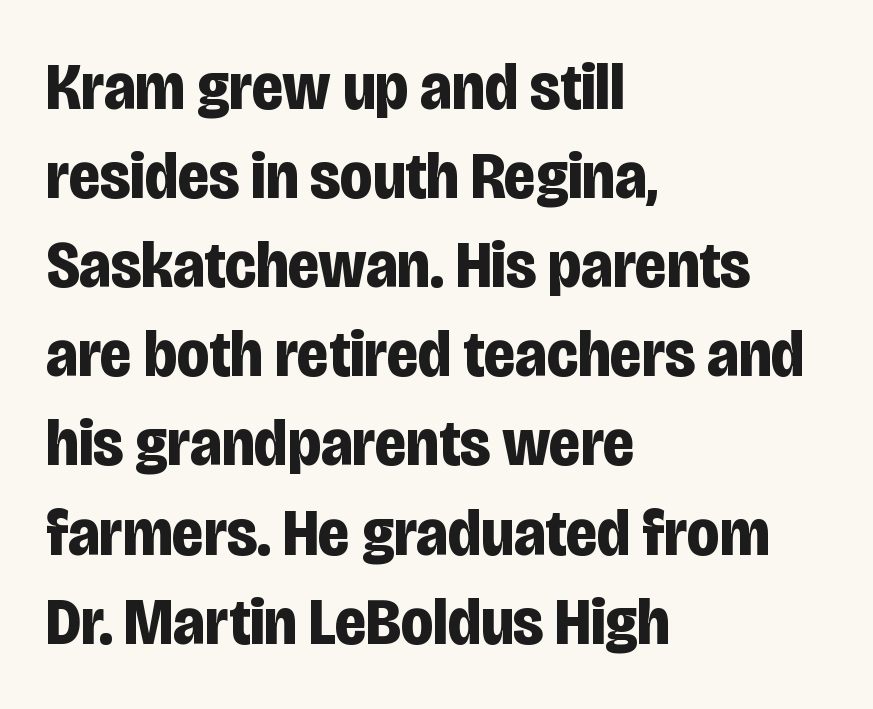
The image shows 67 px bold, condensed sans-serif type, upright; set left-aligned, normal line spacing (1.33x), normal letter spacing, not underlined; low stroke contrast and a large x-height.
